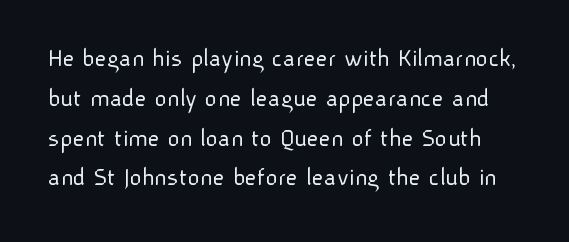
Letters have the restrained weight of plain body copy at most. Is there much room between lines? A standard amount, neither cramped nor airy. The foot of each line stays bare and open. A typesetter would call this zero additional tracking. The letters stand straight up with perfectly vertical stems.
